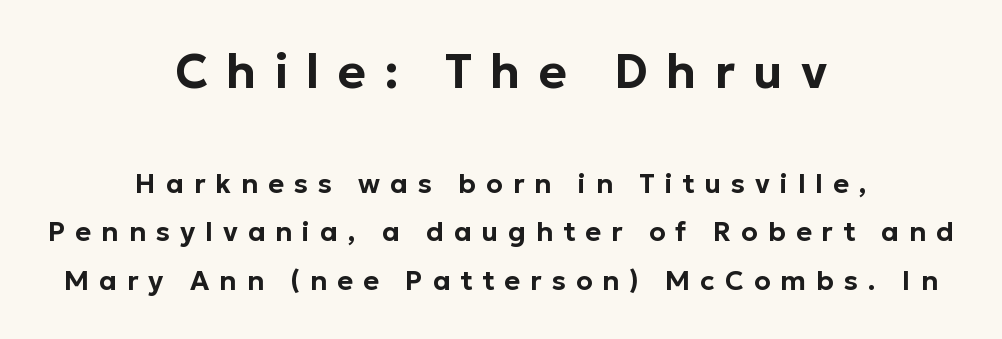
{"serif": "no", "italic": "no", "width": "normal", "stroke_contrast": "low", "x_height": "medium", "monospaced": "no", "underline": "no", "align": "center", "line_spacing_ratio": 1.8, "letter_spacing": "wide", "letter_spacing_em": 0.37, "larger_block": "first", "size_ratio": 1.78, "glyph_px": 48}
